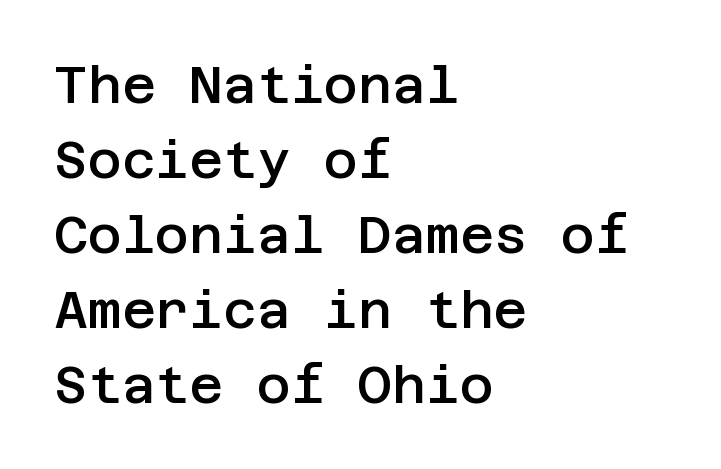
{"serif": "no", "italic": "no", "bold": "semi", "weight": "semibold", "width": "normal", "stroke_contrast": "low", "x_height": "large", "underline": "no", "align": "left", "line_spacing": "normal", "line_spacing_ratio": 1.44, "letter_spacing": "normal", "letter_spacing_em": 0.0, "glyph_px": 52}
